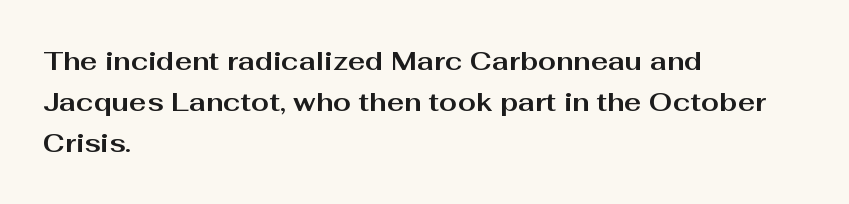
Standard letterfit; no display-style spreading of the glyphs. Compared with typical paragraphs, the rows here are spaced about the same. A bare baseline throughout the passage. Every stem runs plumb, perpendicular to the baseline. The typesetter chose a ragged-right arrangement here. The font is running at its bold setting.
